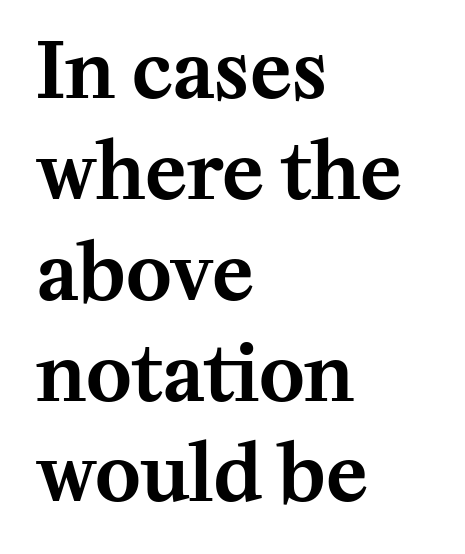
{"serif": "yes", "italic": "no", "width": "normal", "stroke_contrast": "medium", "x_height": "medium", "monospaced": "no", "underline": "no", "align": "left", "line_spacing": "normal", "line_spacing_ratio": 1.31, "letter_spacing": "normal", "letter_spacing_em": 0.0, "glyph_px": 77}
